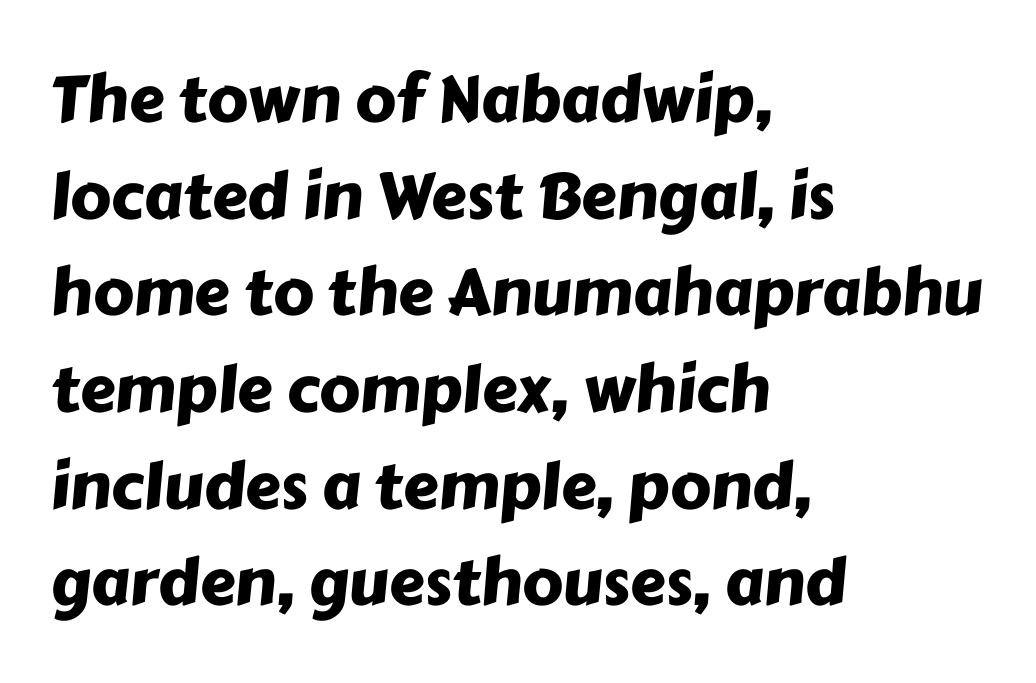
The image shows 64 px sans-serif type; set left-aligned, normal line spacing (1.51x), normal letter spacing, not underlined; low stroke contrast and a medium x-height.
